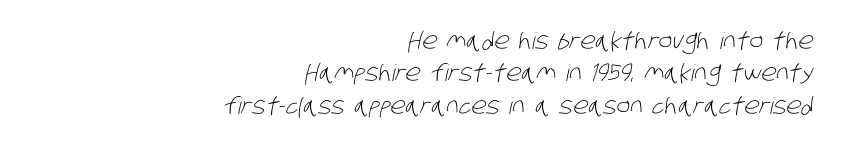
{"bold": "no", "underline": "no", "align": "right", "line_spacing": "normal", "line_spacing_ratio": 1.41, "letter_spacing": "normal", "letter_spacing_em": 0.0, "glyph_px": 23}
